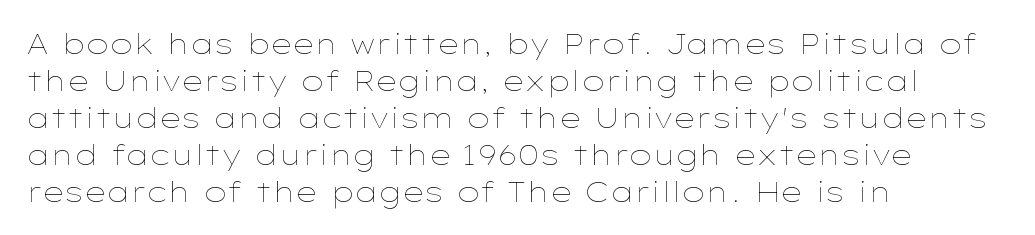
The image shows 28 px thin, wide type, upright; set left-aligned, normal line spacing (1.32x), normal letter spacing, not underlined; low stroke contrast and a medium x-height.
